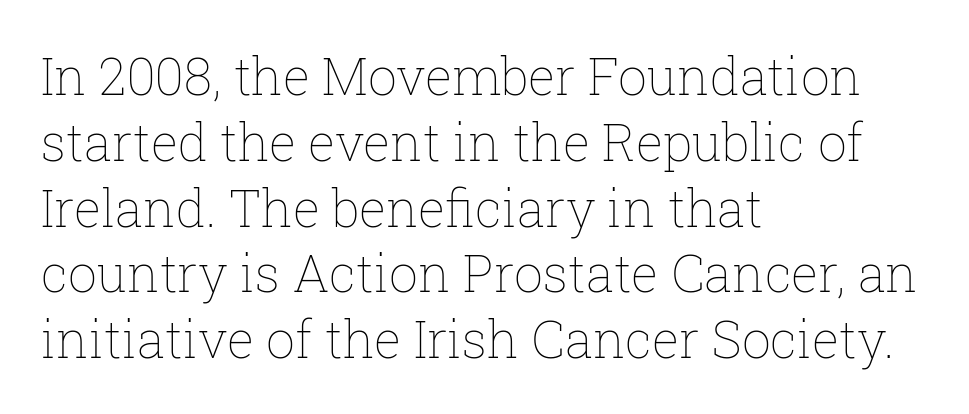
Letters have the restrained weight of plain body copy at most. Leading matches the norm, producing a regular column. Beneath every word, the page is bare. These lines were composed using upright roman letters. These lines stack with their left ends in a neat column. How are the letters spaced? Ordinarily, with no added tracking.
